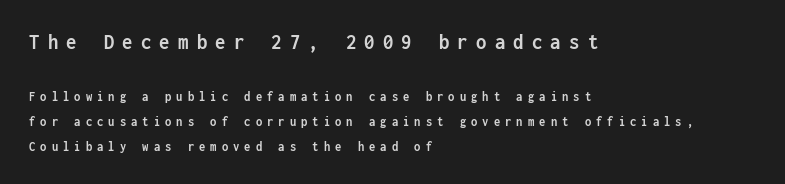
Q: Is the text bold? A: Yes.
Q: Is the text italic (slanted)? A: No, it is upright.
Q: Is the text underlined? A: No.
Q: How is the paragraph aligned? A: Left-aligned.
Q: Is the spacing between letters normal or unusually wide? A: Unusually wide.
Q: Which block of text is set in a larger size, the first (top) or the second (bottom)? A: The first (top) one.
